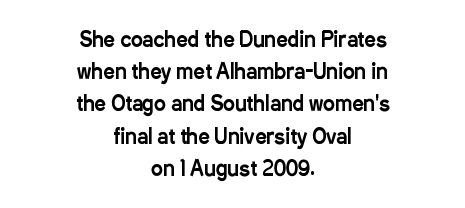
{"italic": "no", "underline": "no", "align": "center", "line_spacing": "normal", "line_spacing_ratio": 1.61, "letter_spacing": "normal", "letter_spacing_em": 0.0, "glyph_px": 20}
